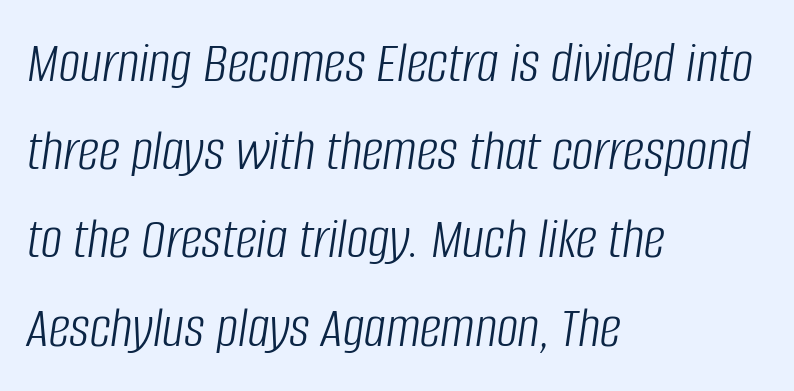
{"italic": "yes", "lean": "right", "slant_degrees": 8, "bold": "no", "weight": "light", "width": "condensed", "stroke_contrast": "low", "x_height": "large", "monospaced": "no", "underline": "no", "align": "left", "line_spacing": "normal", "line_spacing_ratio": 1.47, "letter_spacing": "normal", "letter_spacing_em": 0.0, "glyph_px": 60}
